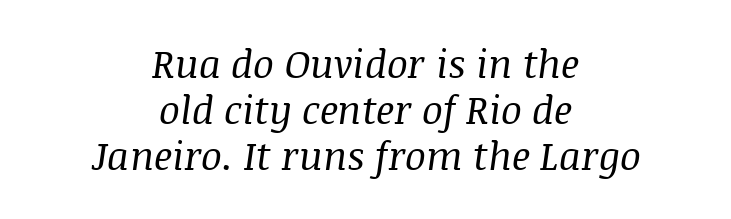
Q: Is the text bold? A: No.
Q: Is the text italic (slanted)? A: Yes, it leans right by about 8 degrees.
Q: Is the typeface a serif or a sans-serif typeface? A: Serif.
Q: Is the text underlined? A: No.
Q: How is the paragraph aligned? A: Centered.
Q: Is the spacing between letters normal or unusually wide? A: Normal.
Q: Width (condensed, normal, or wide)? A: Normal.
Q: Stroke contrast? A: Medium.
Q: x-height? A: Large.
Q: Monospaced? A: No.
